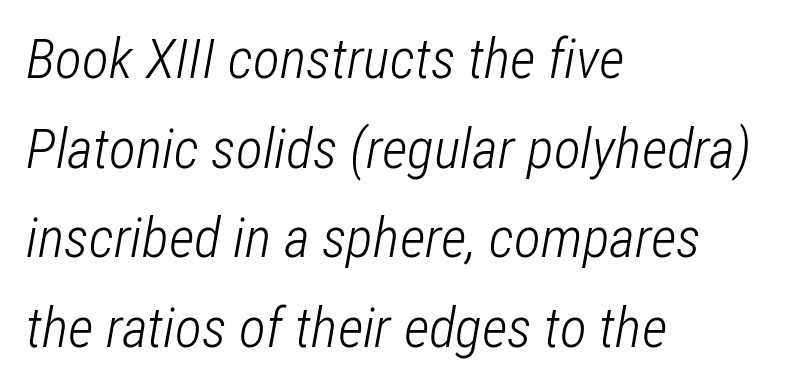
The image shows 56 px light, condensed type, italic (leaning right); set left-aligned, normal line spacing (1.6x), normal letter spacing, not underlined; low stroke contrast and a medium x-height.
